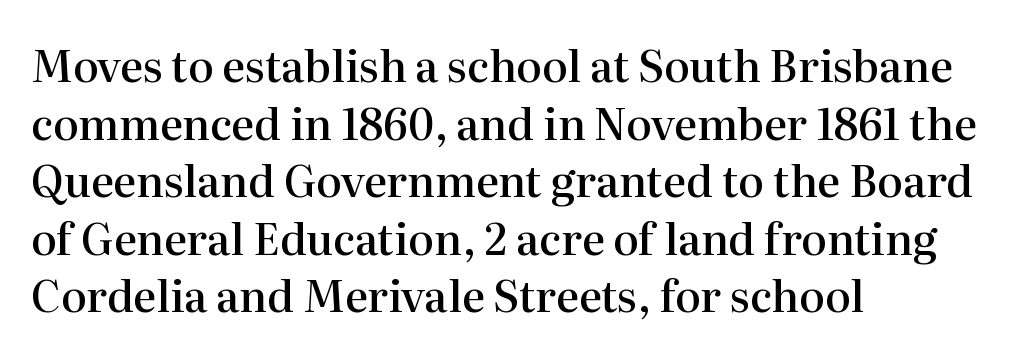
This is serif lettering, the kind often seen in printed books. The letters advance in unequal steps, a hallmark of proportional type. Glyph-to-glyph distance matches everyday printed text. Glance below the letters and you will spot only blank space. If you drew a ruler down the left edge, every line would touch it.
